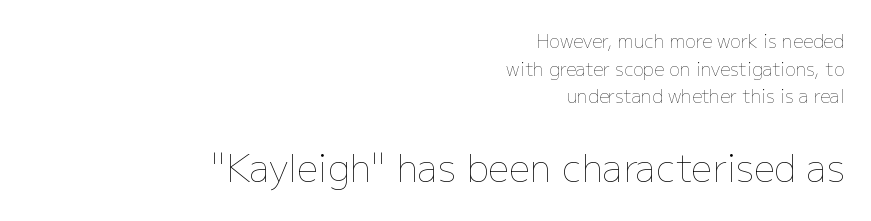
Q: Is the text bold? A: No.
Q: Is the text italic (slanted)? A: No, it is upright.
Q: Is the text underlined? A: No.
Q: How is the paragraph aligned? A: Right-aligned.
Q: Is the spacing between letters normal or unusually wide? A: Normal.
Q: Is the spacing between lines tight, normal or loose? A: Normal.
Q: Which block of text is set in a larger size, the first (top) or the second (bottom)? A: The second (bottom) one.
Q: Width (condensed, normal, or wide)? A: Normal.
Q: Stroke contrast? A: Low.
Q: x-height? A: Medium.
Q: Monospaced? A: No.
